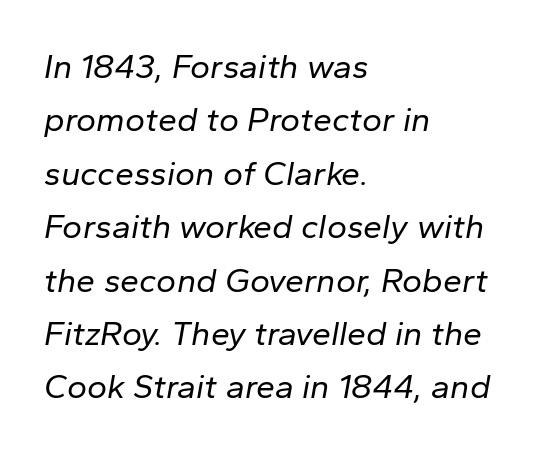
The image shows 34 px regular-weight type, italic (leaning right); set left-aligned, normal line spacing (1.57x), normal letter spacing, not underlined; low stroke contrast and a medium x-height.
